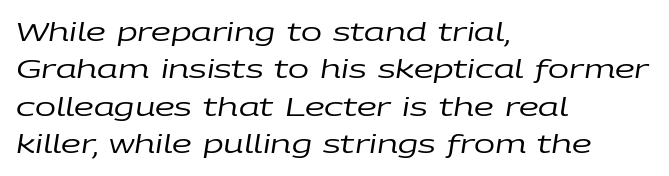
Q: Is the text bold? A: No.
Q: Is the text italic (slanted)? A: Yes, it leans right by about 9 degrees.
Q: Is the text underlined? A: No.
Q: How is the paragraph aligned? A: Left-aligned.
Q: Is the spacing between letters normal or unusually wide? A: Normal.
Q: Is the spacing between lines tight, normal or loose? A: Normal.
